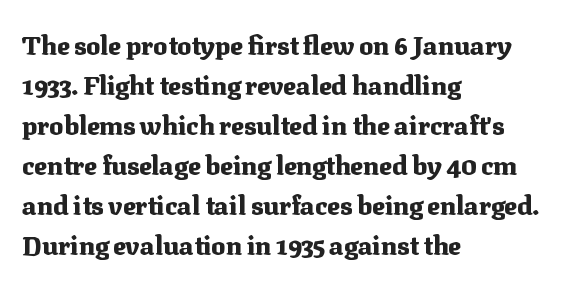
The letterforms sit shoulder to shoulder at normal distance. If you measured baseline to baseline, you'd find a middling distance. The specimen omits any rule beneath the text block's lines. These lines stack with their left ends in a neat column.
